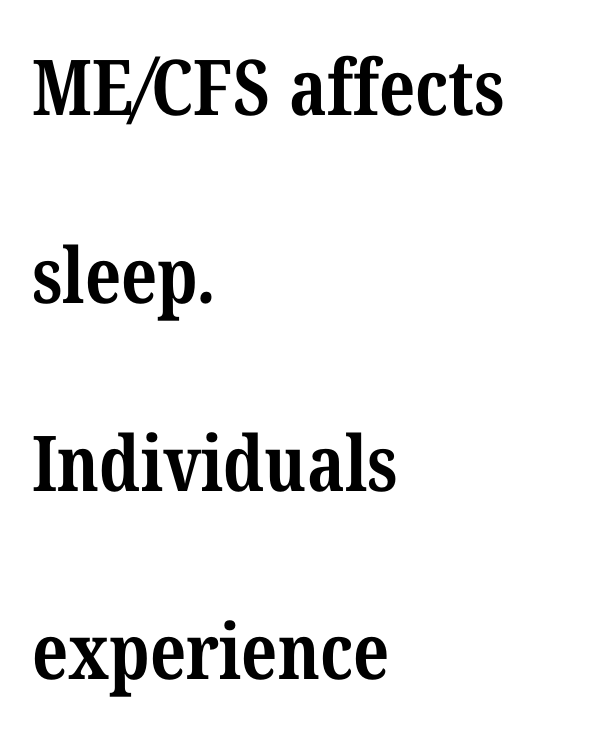
Each row of text sits above clean, open space. The tracking reads as untouched default to a designer's eye. Is there much room between lines? Yes — plenty of vertical air separates them. Regarding serifs, this sample has them. The setting favours the left margin, as ordinary paragraphs usually do. The face used here is proportionally spaced, like ordinary book or web type.
